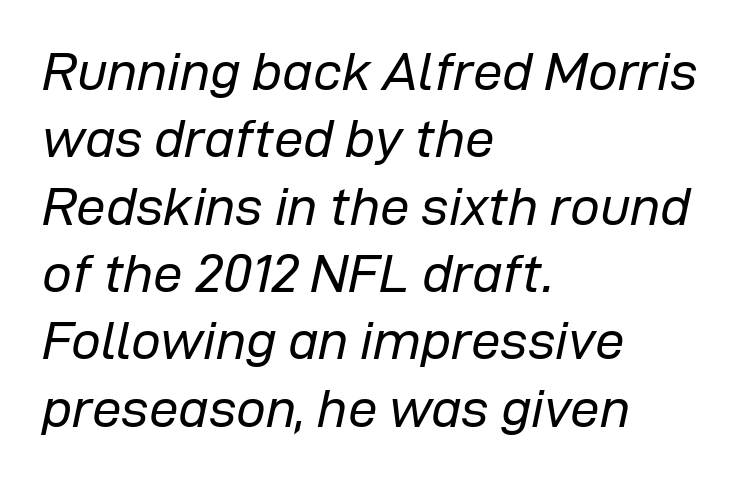
{"italic": "yes", "lean": "right", "slant_degrees": 12, "bold": "no", "weight": "regular", "width": "normal", "stroke_contrast": "low", "x_height": "medium", "monospaced": "no", "underline": "no", "align": "left", "line_spacing": "normal", "line_spacing_ratio": 1.27, "letter_spacing": "normal", "letter_spacing_em": 0.0, "glyph_px": 53}
